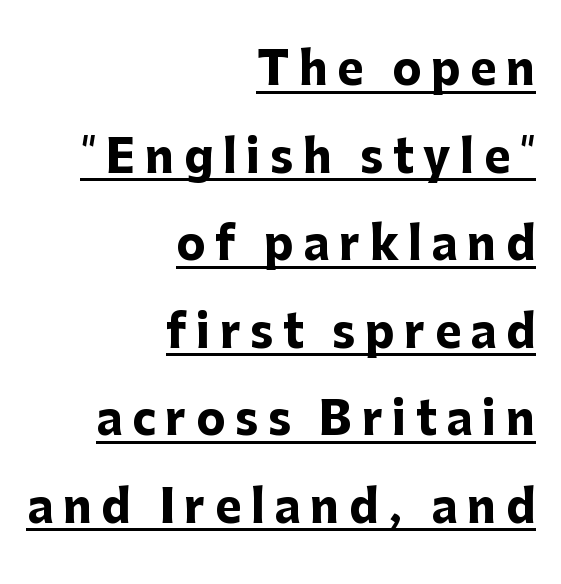
The image shows 44 px heavy sans-serif type, upright; set right-aligned, loose line spacing (1.99x), unusually wide letter spacing (+0.22 em), underlined; low stroke contrast and a medium x-height.
